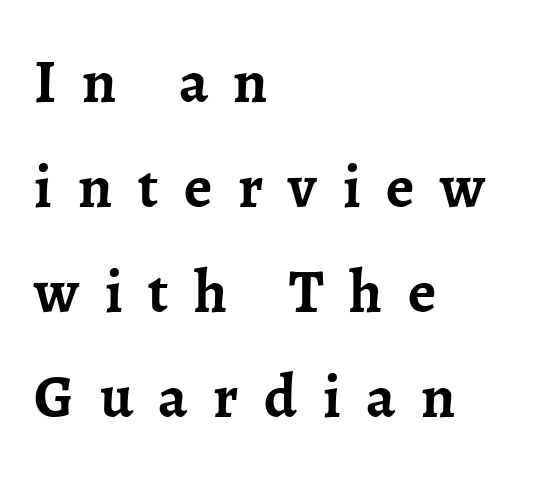
Q: Is the text bold? A: Yes.
Q: Is the text italic (slanted)? A: No, it is upright.
Q: Is the typeface a serif or a sans-serif typeface? A: Serif.
Q: Is the text underlined? A: No.
Q: How is the paragraph aligned? A: Left-aligned.
Q: Is the spacing between letters normal or unusually wide? A: Unusually wide.
Q: Width (condensed, normal, or wide)? A: Normal.
Q: Stroke contrast? A: Low.
Q: x-height? A: Medium.
Q: Monospaced? A: No.
